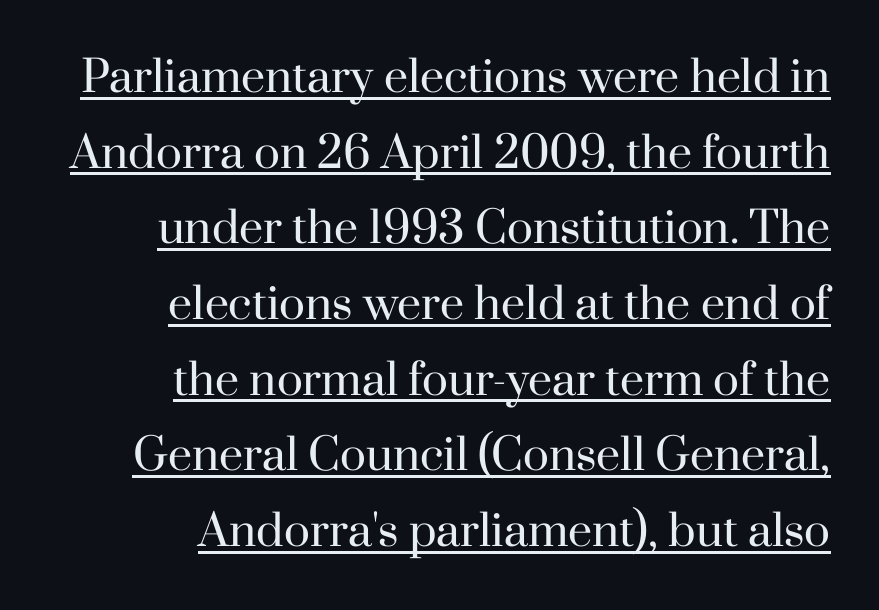
The image shows 43 px regular-weight serif type, upright; set right-aligned, line spacing 1.76x, normal letter spacing, underlined; high stroke contrast and a small x-height.
